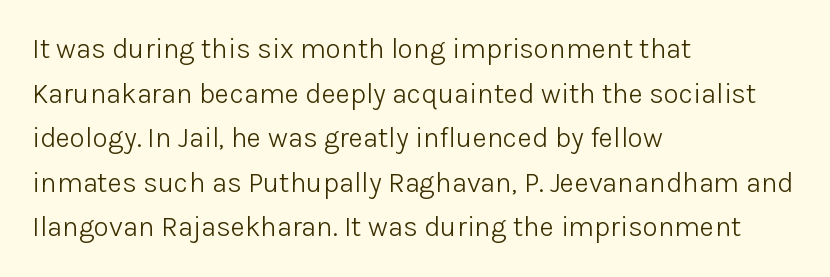
One glance says typical: line gaps are just what's usual. Layout note: lines flush left. I'd call this a sans setting — the letters go barefoot. Check the space under the baseline: it is left empty.
